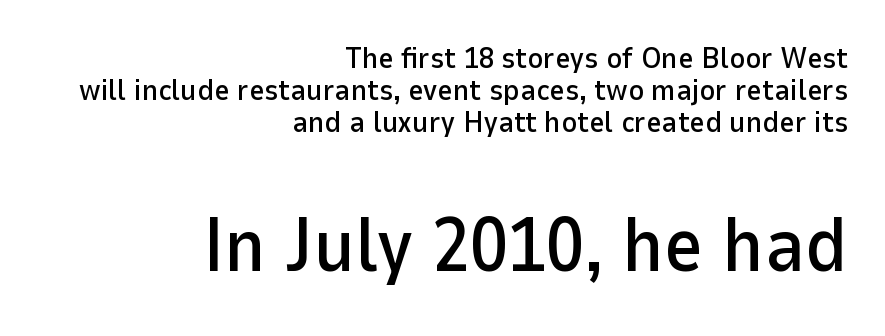
{"serif": "no", "italic": "no", "width": "normal", "stroke_contrast": "low", "x_height": "medium", "monospaced": "no", "underline": "no", "align": "right", "line_spacing": "tight", "line_spacing_ratio": 1.07, "letter_spacing": "normal", "letter_spacing_em": 0.0, "larger_block": "second", "size_ratio": 2.53, "glyph_px": 76}
